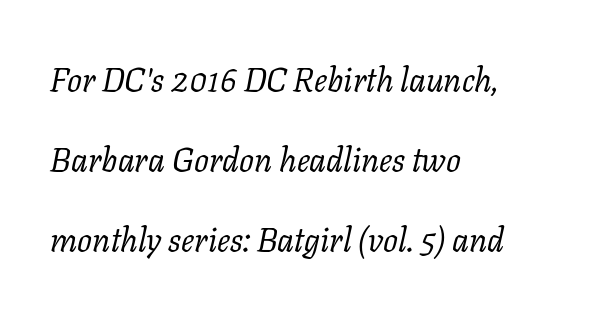
{"serif": "yes", "italic": "yes", "lean": "right", "slant_degrees": 11, "bold": "no", "weight": "regular", "width": "normal", "stroke_contrast": "low", "x_height": "medium", "monospaced": "no", "underline": "no", "align": "left", "line_spacing": "loose", "line_spacing_ratio": 2.42, "letter_spacing": "normal", "letter_spacing_em": 0.0, "glyph_px": 33}
